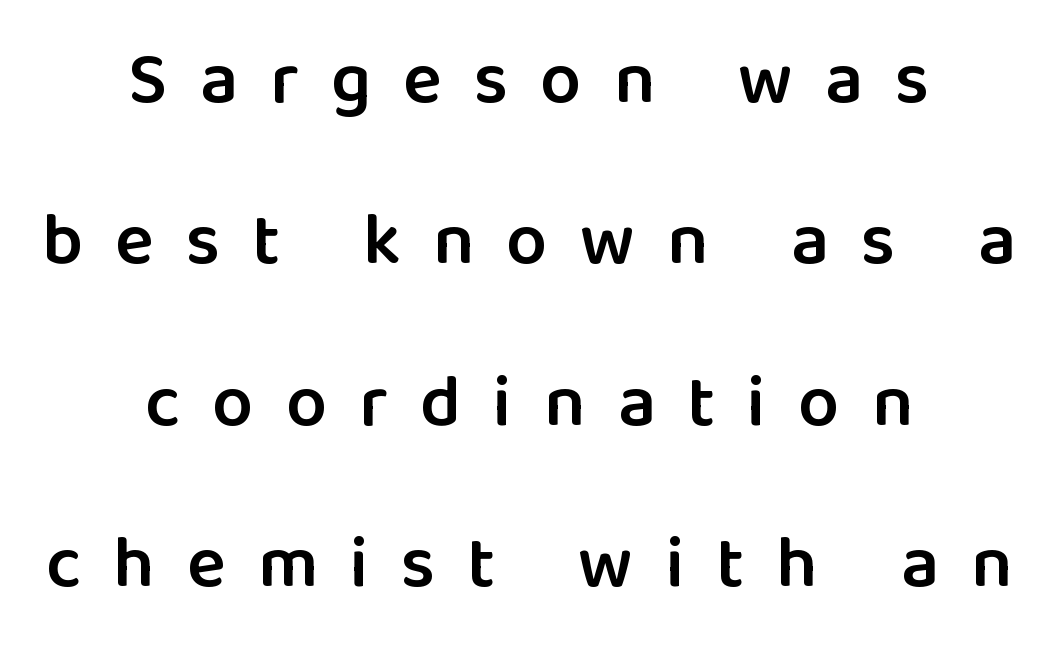
Between one letter and the next there's a generous, obvious gap. Does the type have serifs? No, each stem ends abruptly. Summary of vertical rhythm: relaxed, with wide interline spacing. Decoration check: the copy has no underline. Looks like regular typesetting: each glyph gets only the width it needs. Typographic density is moderately raised because the face is semibold.
